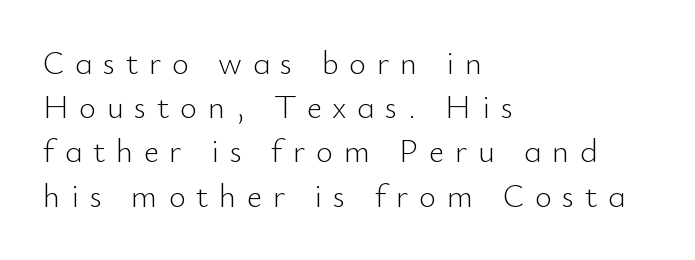
No word sits above an underline. Display-style spreading of the glyphs; the letterfit is very open. A roman cut, with each character standing at attention. The passage shown stacks its lines at a standard gap.
